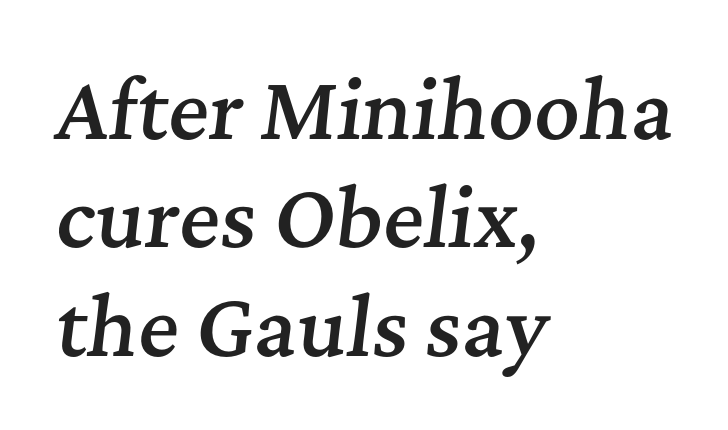
The image shows 78 px semibold serif type, italic (leaning right); set left-aligned, normal line spacing (1.39x), normal letter spacing, not underlined; medium stroke contrast and a medium x-height.
